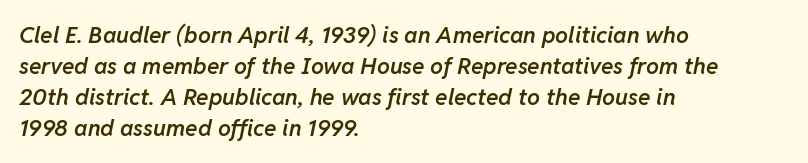
The image shows 23 px text type, italic (leaning right); set left-aligned, normal line spacing (1.35x), normal letter spacing, not underlined.
